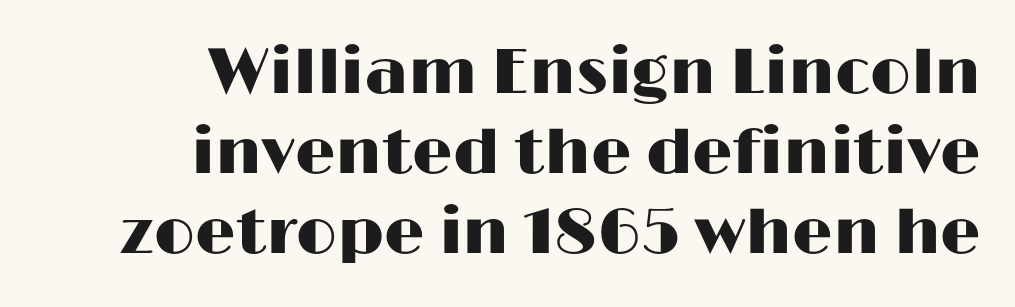
Do the characters align in a grid? No, the font is proportional. In terms of posture, this sample is upright. The rendering uses a moderate line-height, typical for paragraphs. Typeset ragged left — the right edge is the straight one. The specimen omits any rule beneath the text block's lines.
